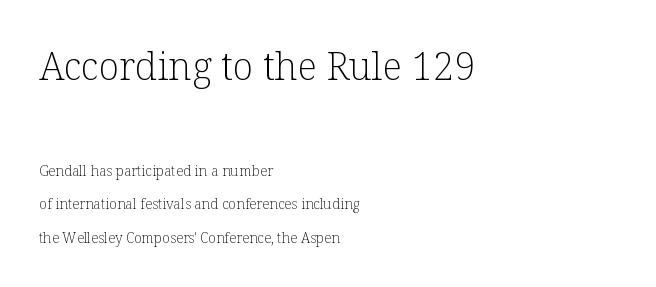
{"serif": "yes", "italic": "no", "bold": "no", "weight": "light", "width": "normal", "stroke_contrast": "low", "x_height": "medium", "monospaced": "no", "underline": "no", "align": "left", "line_spacing": "loose", "line_spacing_ratio": 2.4, "letter_spacing": "normal", "letter_spacing_em": 0.0, "larger_block": "first", "size_ratio": 2.71, "glyph_px": 38}
